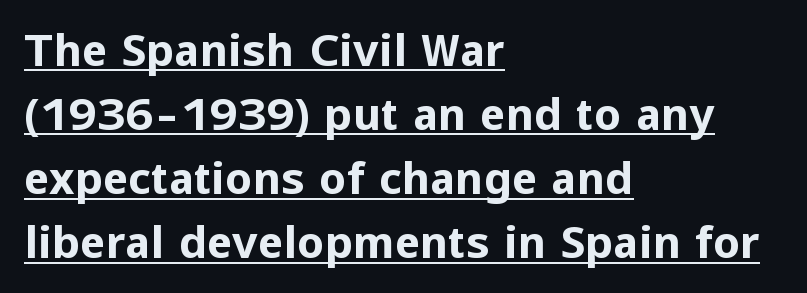
Font category for this specimen: sans-serif. The font is running at its bold setting. This sample has the flowing, uneven cadence of proportional lettering. Visually the block forms a straight wall on the left and a jagged coastline on the right. Each new line begins a customary step beneath the previous one.
